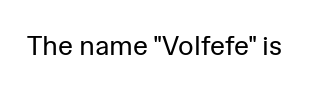
The image shows 27 px text type, upright; set normal letter spacing, not underlined.
